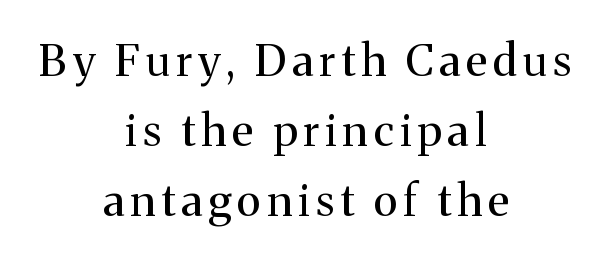
{"serif": "yes", "italic": "no", "bold": "no", "weight": "regular", "width": "normal", "stroke_contrast": "medium", "x_height": "medium", "monospaced": "no", "underline": "no", "align": "center", "line_spacing": "normal", "line_spacing_ratio": 1.59, "glyph_px": 44}
